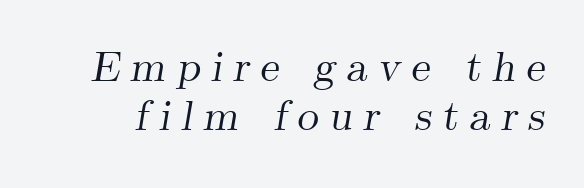
Q: Is the text italic (slanted)? A: Yes, it leans right by about 9 degrees.
Q: Is the typeface a serif or a sans-serif typeface? A: Serif.
Q: Is the text underlined? A: No.
Q: Is the spacing between letters normal or unusually wide? A: Unusually wide.
Q: Is the spacing between lines tight, normal or loose? A: Tight.
Q: Width (condensed, normal, or wide)? A: Normal.
Q: Stroke contrast? A: Medium.
Q: x-height? A: Small.
Q: Monospaced? A: No.
